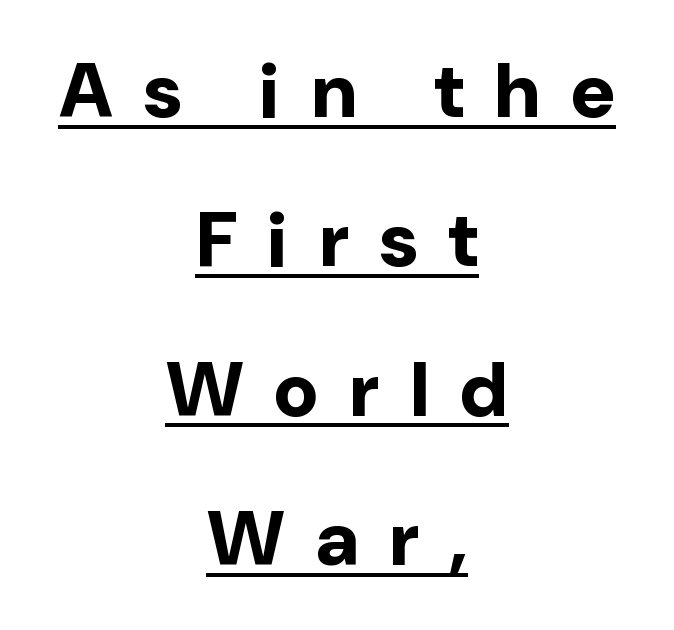
A centered setting, common on invitations and titles, is used for this passage. The rendered words wear a rule along their underside. Inter-character spacing is expanded well beyond the font's built-in metrics. What's the leading like? Stretched, with rows far apart. Unlike italic type, these characters show no tilt at all. Every letter is thick-stroked: bold, no question.
